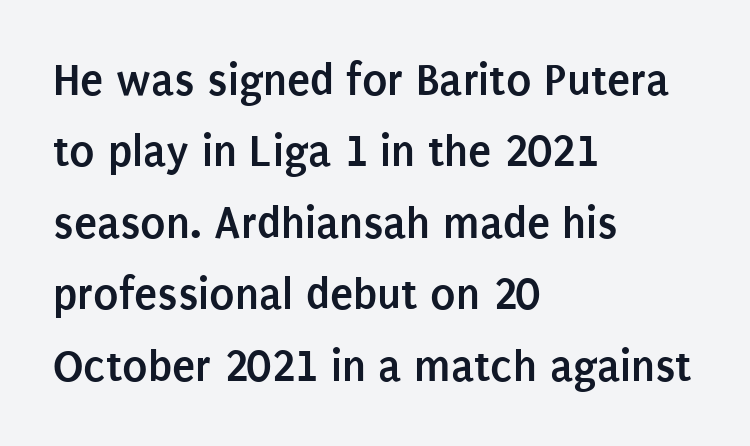
The image shows 47 px semibold, condensed sans-serif type, upright; set left-aligned, normal line spacing (1.52x), normal letter spacing, not underlined; low stroke contrast and a large x-height.
